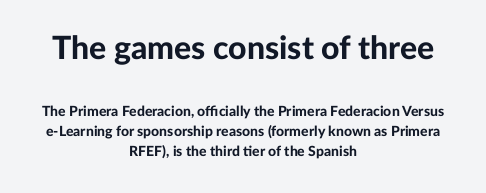
The image shows 32 px bold sans-serif type, upright; set centered, normal line spacing (1.43x), normal letter spacing, not underlined; the first (top) block is 2.29x larger; low stroke contrast and a medium x-height.
